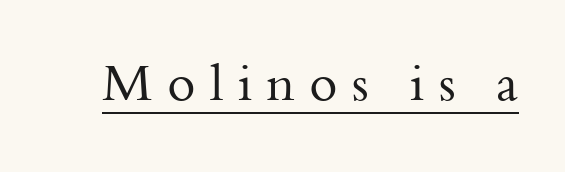
The image shows 51 px regular-weight serif type, upright; set unusually wide letter spacing (+0.28 em), underlined; medium stroke contrast and a small x-height.
